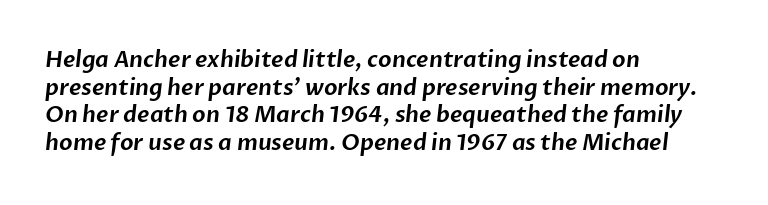
The baseline area is clear. This block has exactly the height ordinary leading produces. Letter spacing: default. The lines are quadded left.
